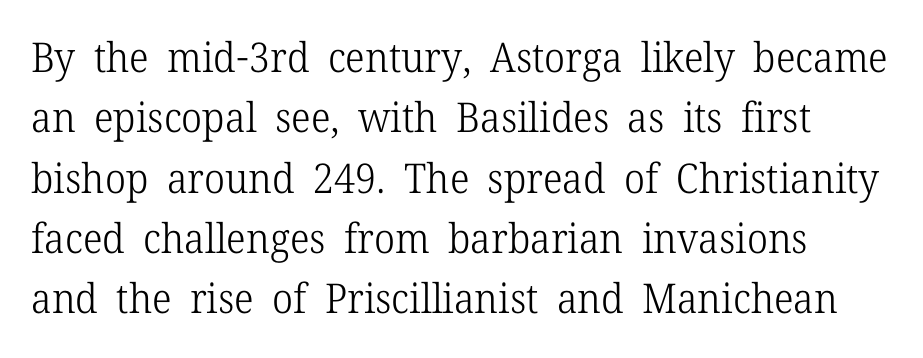
The image shows 41 px light serif type, upright; set normal line spacing (1.47x), normal letter spacing, not underlined; low stroke contrast and a medium x-height.
